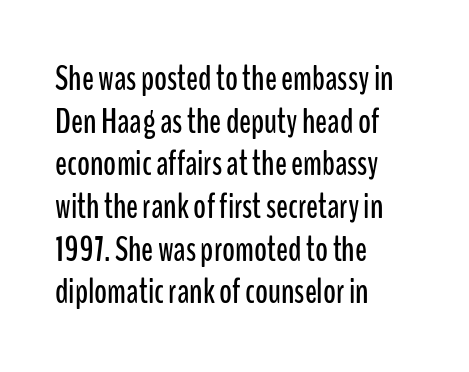
The image shows 35 px condensed sans-serif type, upright; set left-aligned, line spacing 1.22x, normal letter spacing, not underlined; low stroke contrast and a medium x-height.
